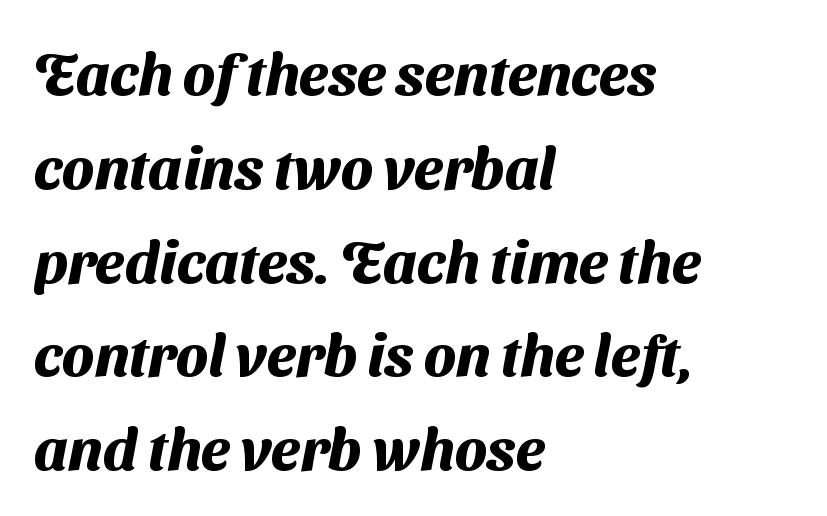
The passage shown is not underscored anywhere. Stroke terminals: plain, sans-serif. Nobody touched the tracking dial on this one. The block of text has a typical density, with ordinary space between rows. As a designer I'd log this as weight 700, bold.
